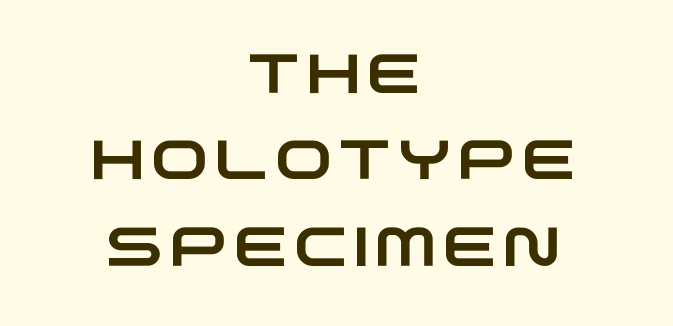
Q: Is the typeface a serif or a sans-serif typeface? A: Sans-serif.
Q: Is the text underlined? A: No.
Q: How is the paragraph aligned? A: Centered.
Q: Is the spacing between lines tight, normal or loose? A: Normal.
Q: Width (condensed, normal, or wide)? A: Wide.
Q: Stroke contrast? A: Low.
Q: x-height? A: Large.
Q: Monospaced? A: No.
